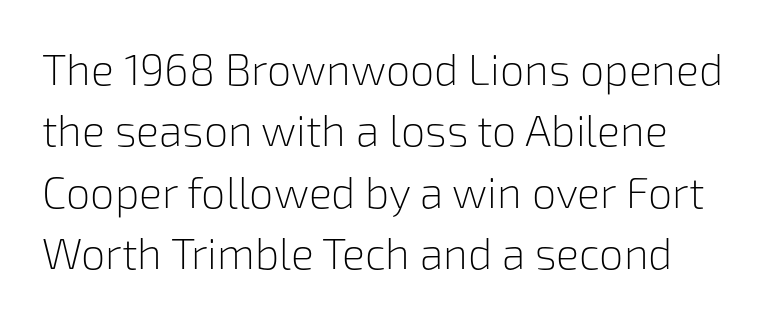
{"serif": "no", "italic": "no", "bold": "no", "weight": "light", "width": "normal", "stroke_contrast": "low", "x_height": "medium", "monospaced": "no", "underline": "no", "line_spacing": "normal", "line_spacing_ratio": 1.43, "letter_spacing": "normal", "letter_spacing_em": 0.0, "glyph_px": 43}
